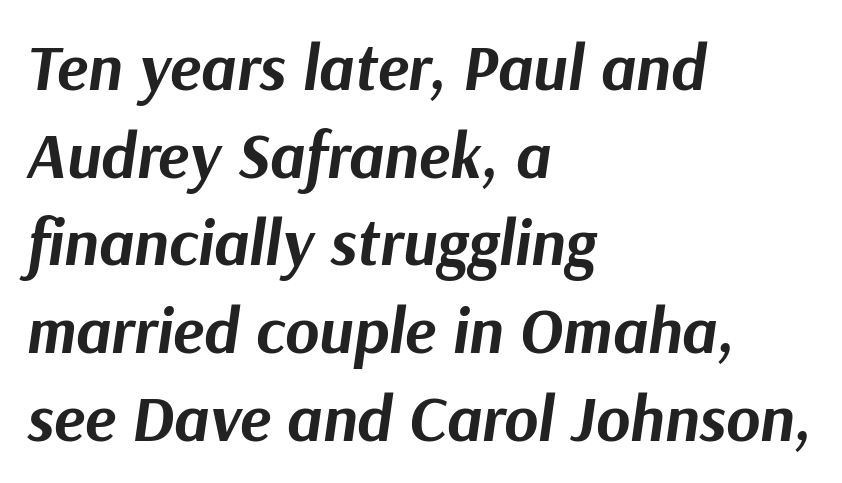
Q: Is the text bold? A: Yes.
Q: Is the text italic (slanted)? A: Yes, it leans right by about 9 degrees.
Q: Is the text underlined? A: No.
Q: How is the paragraph aligned? A: Left-aligned.
Q: Is the spacing between letters normal or unusually wide? A: Normal.
Q: Is the spacing between lines tight, normal or loose? A: Normal.
Q: Width (condensed, normal, or wide)? A: Normal.
Q: Stroke contrast? A: Medium.
Q: x-height? A: Medium.
Q: Monospaced? A: No.
